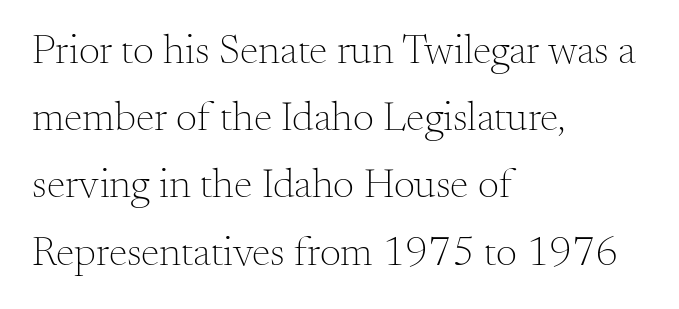
Rows of type keep a routine distance in the vertical direction. Just letters on the line, the space beneath them empty. The ragged edge is on the right, which tells us the setting is flush left. Does the type have serifs? Yes, each stem ends in a small foot. Ordinary non-slanted type is in use.
